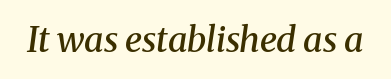
The image shows 35 px semibold serif type, italic (leaning right); set normal letter spacing, not underlined; medium stroke contrast and a medium x-height.
